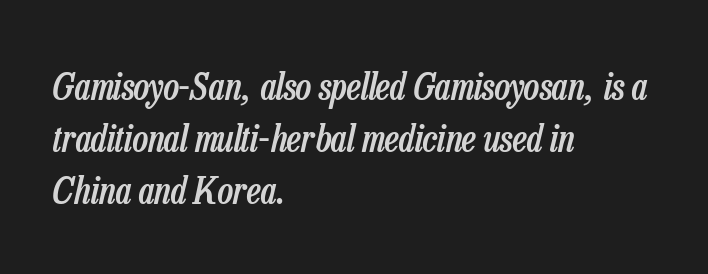
Each glyph is drawn with semibold strokes, heavier than normal yet not fully bold. The typesetter chose a ragged-right arrangement here. The specimen reads as italic at a glance. Spacing verdict: proportional, widths tailored to each character. Unmarked baselines from the first word to the last.
